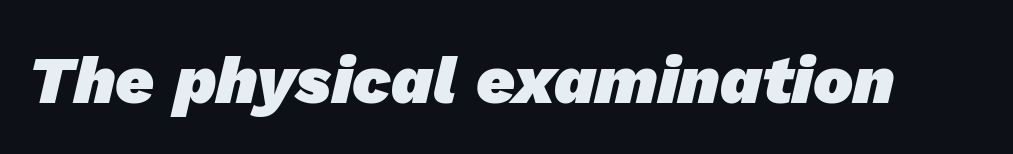
Q: Is the text bold? A: Yes.
Q: Is the typeface a serif or a sans-serif typeface? A: Sans-serif.
Q: Is the text underlined? A: No.
Q: Is the spacing between letters normal or unusually wide? A: Normal.
Q: Width (condensed, normal, or wide)? A: Normal.
Q: Stroke contrast? A: Low.
Q: x-height? A: Medium.
Q: Monospaced? A: No.
